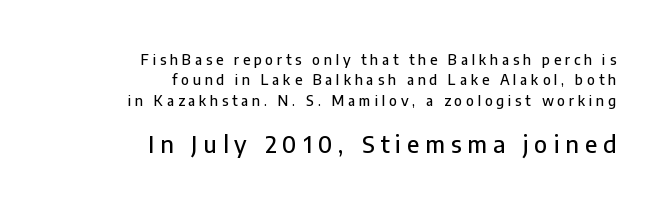
The image shows 23 px text type, upright; set right-aligned, normal line spacing (1.45x), unusually wide letter spacing (+0.26 em), not underlined; the second (bottom) block is 1.64x larger.
